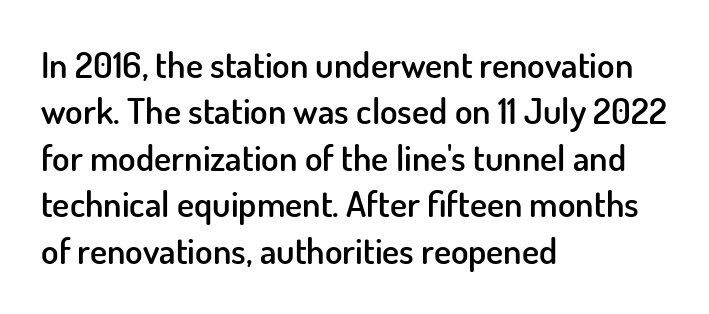
Summary of vertical rhythm: regular, with standard interline spacing. Where is the straight margin? On the left. Each letter's strokes conclude bluntly, with no projecting serifs. Caption: semibold face, moderately heavy strokes. Only glyphs here, with clear space below each row. Inter-character spacing is left at the font's built-in metrics.
